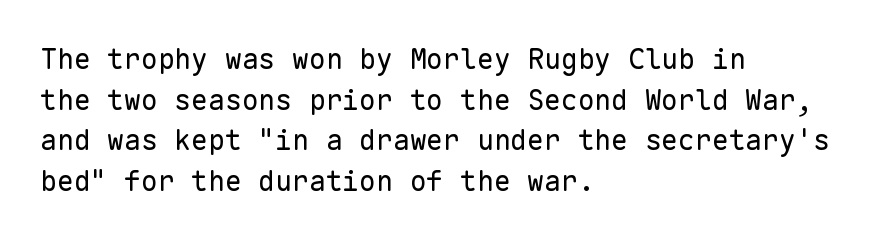
The image shows 28 px regular-weight sans-serif type, upright, monospaced; set left-aligned, normal line spacing (1.45x), normal letter spacing, not underlined; low stroke contrast and a medium x-height.
